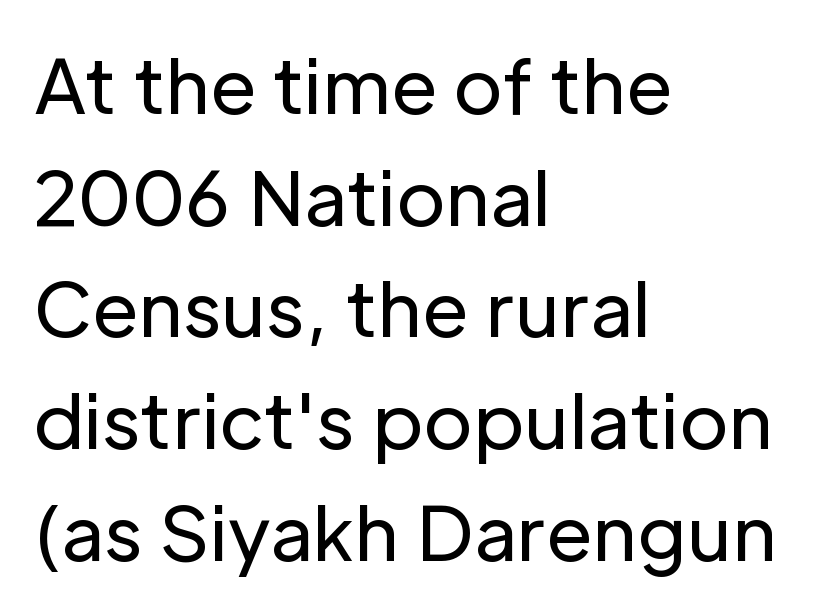
{"serif": "no", "italic": "no", "bold": "no", "weight": "regular", "width": "normal", "stroke_contrast": "low", "x_height": "medium", "monospaced": "no", "underline": "no", "align": "left", "line_spacing": "normal", "line_spacing_ratio": 1.49, "letter_spacing": "normal", "letter_spacing_em": 0.0, "glyph_px": 75}
